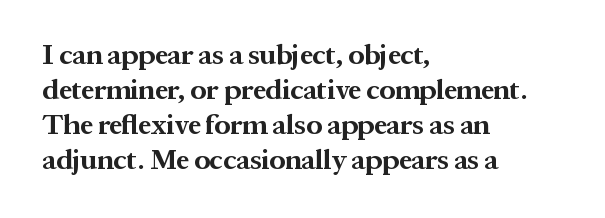
The image shows 28 px bold serif type, upright; set left-aligned, normal line spacing (1.25x), normal letter spacing, not underlined; medium stroke contrast and a medium x-height.
